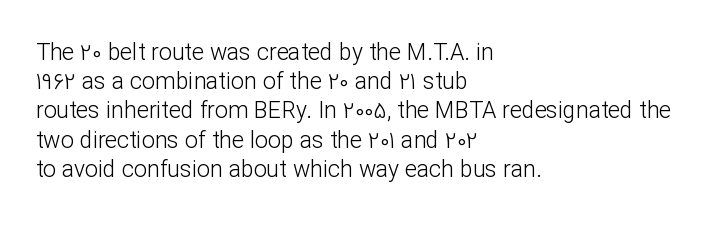
Q: Is the text bold? A: No.
Q: Is the text italic (slanted)? A: No, it is upright.
Q: Is the text underlined? A: No.
Q: How is the paragraph aligned? A: Left-aligned.
Q: Is the spacing between letters normal or unusually wide? A: Normal.
Q: Is the spacing between lines tight, normal or loose? A: Normal.
